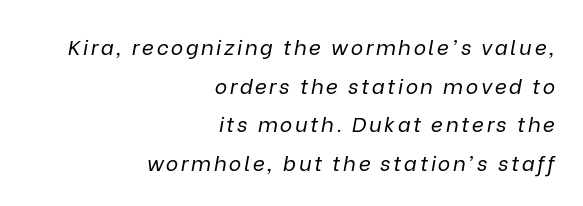
Descender tails drop into unmarked territory. Designer's note — italics engaged. The weight tops out at a normal text grade. Typeset ragged left — the right edge is the straight one.
